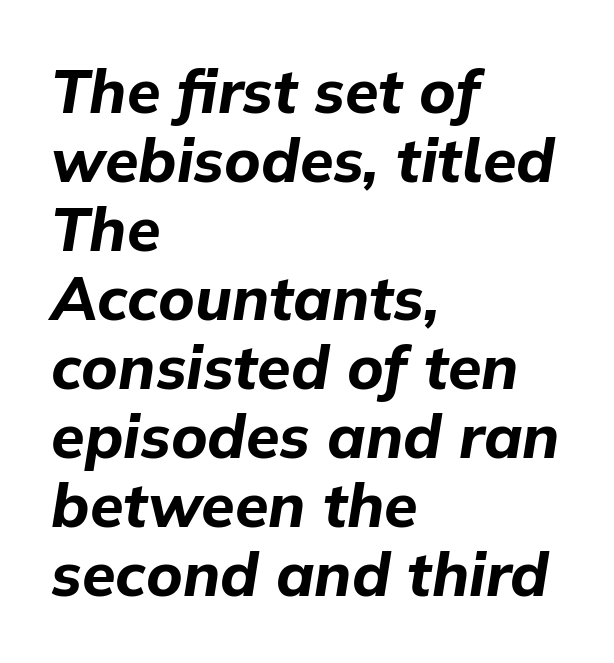
A typesetter would call this proportional, since set widths differ per character. What's the leading like? Squeezed, with rows nearly overlapping. Anything drawn beneath the words? Only blank space. When letters slant like this, we call the style italic.
